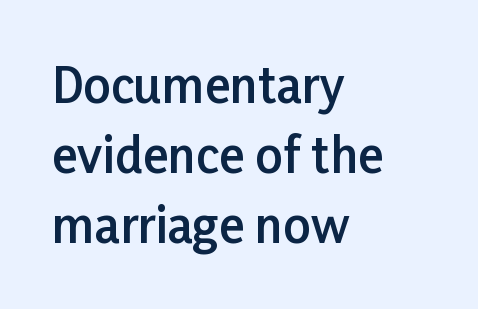
{"serif": "no", "italic": "no", "bold": "semi", "weight": "semibold", "width": "normal", "stroke_contrast": "low", "x_height": "medium", "monospaced": "no", "underline": "no", "align": "left", "line_spacing": "normal", "line_spacing_ratio": 1.46, "letter_spacing": "normal", "letter_spacing_em": 0.0, "glyph_px": 48}
